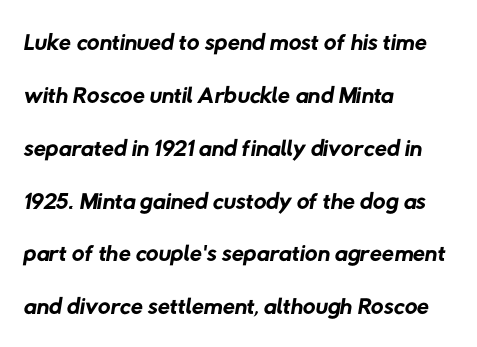
{"serif": "no", "bold": "no", "weight": "regular", "width": "normal", "stroke_contrast": "low", "x_height": "medium", "monospaced": "no", "underline": "no", "align": "left", "line_spacing": "normal", "line_spacing_ratio": 1.51, "letter_spacing": "normal", "letter_spacing_em": 0.0, "glyph_px": 35}
